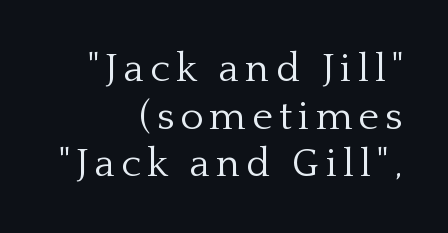
{"serif": "yes", "italic": "no", "bold": "no", "weight": "light", "width": "normal", "stroke_contrast": "low", "x_height": "medium", "monospaced": "no", "underline": "no", "align": "right", "line_spacing_ratio": 1.19, "glyph_px": 40}
